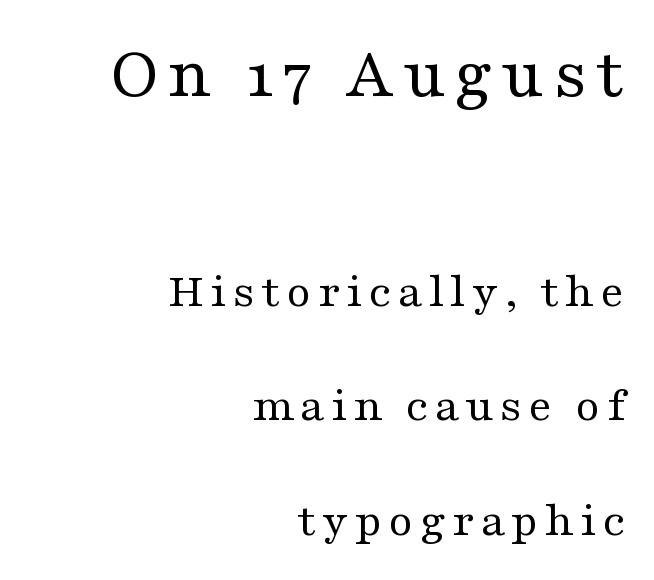
Line endings align vertically; line beginnings do not. Look at the glyph heights: the upper group is clearly the bigger setting. Here the designer chose a conventional face with non-uniform glyph widths. The zone under the glyphs is completely vacant.
